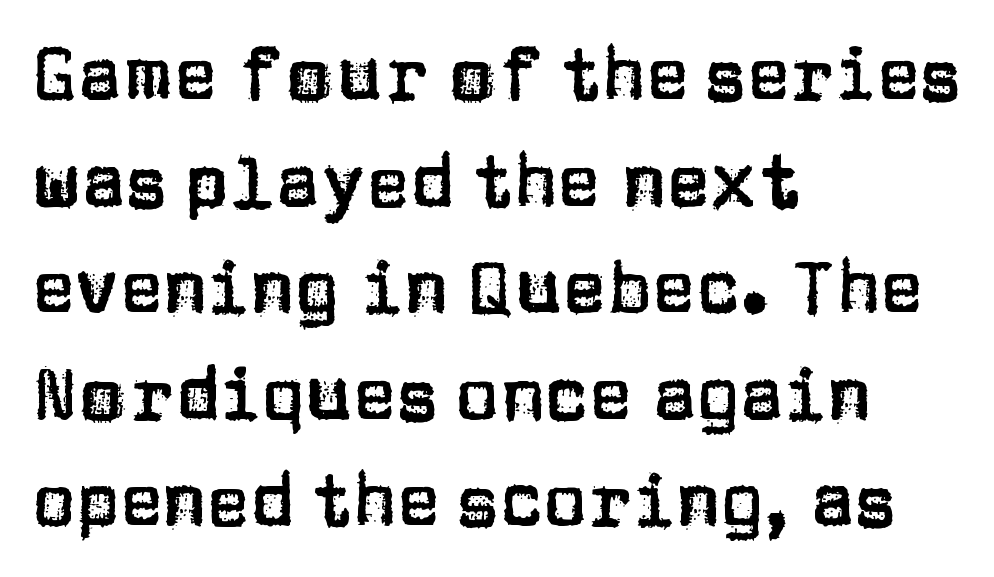
{"serif": "no", "italic": "no", "width": "normal", "stroke_contrast": "low", "x_height": "large", "monospaced": "no", "underline": "no", "align": "left", "line_spacing": "normal", "line_spacing_ratio": 1.46, "letter_spacing": "normal", "letter_spacing_em": 0.0, "glyph_px": 73}
